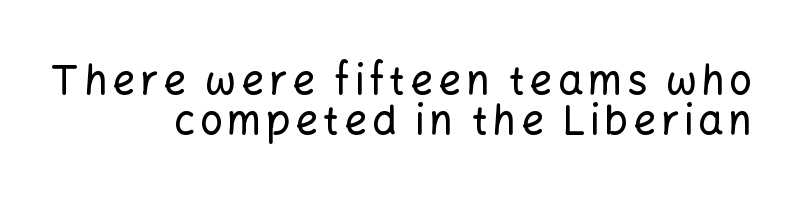
Q: Is the text italic (slanted)? A: No, it is upright.
Q: Is the typeface a serif or a sans-serif typeface? A: Sans-serif.
Q: Is the text underlined? A: No.
Q: How is the paragraph aligned? A: Right-aligned.
Q: Is the spacing between lines tight, normal or loose? A: Tight.
Q: Width (condensed, normal, or wide)? A: Normal.
Q: Stroke contrast? A: Low.
Q: x-height? A: Medium.
Q: Monospaced? A: No.
